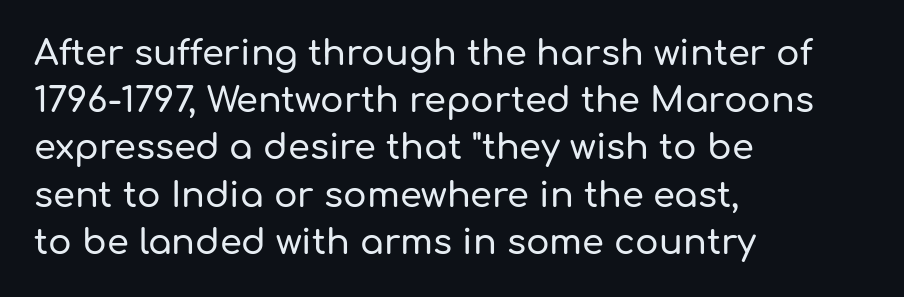
Italic? Not at all — the glyphs are vertical. Line beginnings align vertically; line endings do not. The face used here is a sans, in the tradition of grotesques and geometrics. These lines are rendered in a variable-pitch font.
